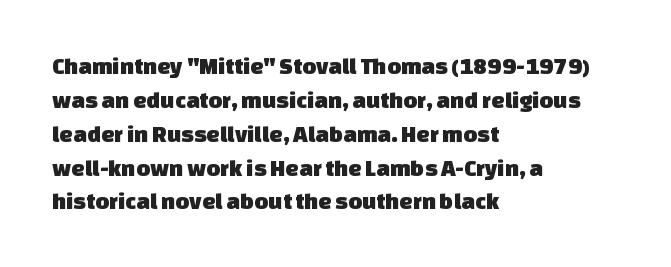
Q: Is the text underlined? A: No.
Q: How is the paragraph aligned? A: Left-aligned.
Q: Is the spacing between letters normal or unusually wide? A: Normal.
Q: Is the spacing between lines tight, normal or loose? A: Normal.
